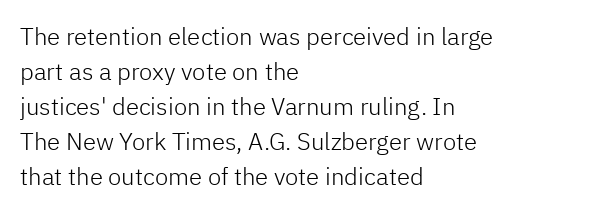
Q: Is the text bold? A: No.
Q: Is the text italic (slanted)? A: No, it is upright.
Q: Is the text underlined? A: No.
Q: How is the paragraph aligned? A: Left-aligned.
Q: Is the spacing between letters normal or unusually wide? A: Normal.
Q: Is the spacing between lines tight, normal or loose? A: Normal.
